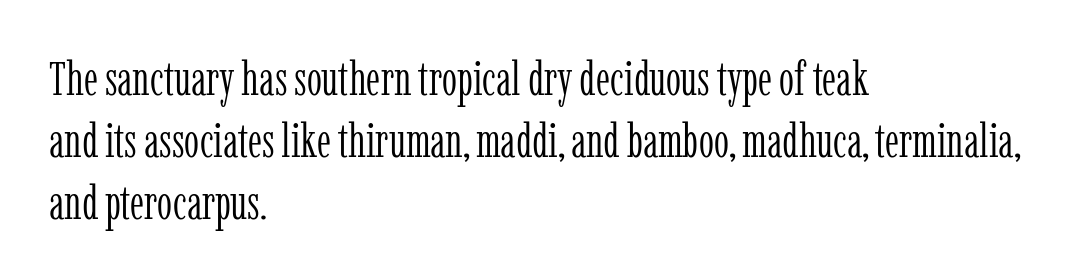
Q: Is the text bold? A: No.
Q: Is the text italic (slanted)? A: No, it is upright.
Q: Is the typeface a serif or a sans-serif typeface? A: Serif.
Q: Is the text underlined? A: No.
Q: How is the paragraph aligned? A: Left-aligned.
Q: Is the spacing between letters normal or unusually wide? A: Normal.
Q: Is the spacing between lines tight, normal or loose? A: Normal.
Q: Width (condensed, normal, or wide)? A: Condensed.
Q: Stroke contrast? A: Low.
Q: x-height? A: Medium.
Q: Monospaced? A: No.
